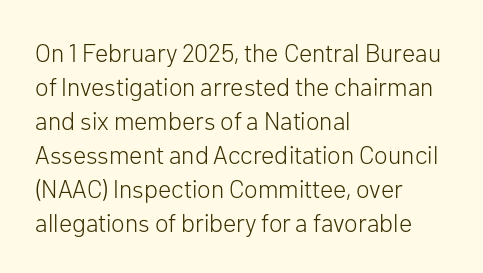
The image shows 25 px text type, upright; set left-aligned, normal line spacing (1.36x), normal letter spacing, not underlined.
